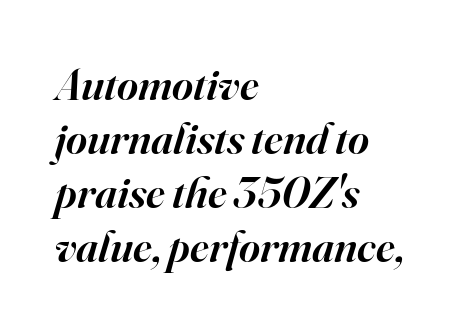
The image shows 45 px semibold serif type, italic (leaning right); set left-aligned, line spacing 1.2x, normal letter spacing, not underlined; high stroke contrast and a small x-height.
